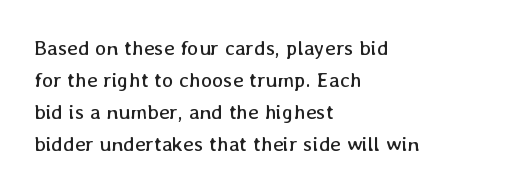
The image shows 21 px text type, upright; set left-aligned, normal line spacing (1.53x), normal letter spacing, not underlined.
